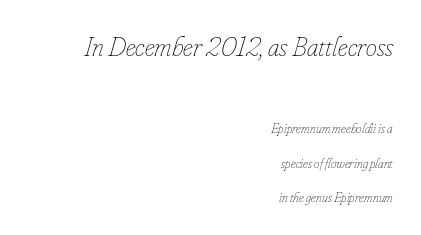
The image shows 28 px thin, condensed type, italic (leaning right); set right-aligned, loose line spacing (2.46x), normal letter spacing, not underlined; the first (top) block is 2.0x larger; low stroke contrast and a small x-height.
